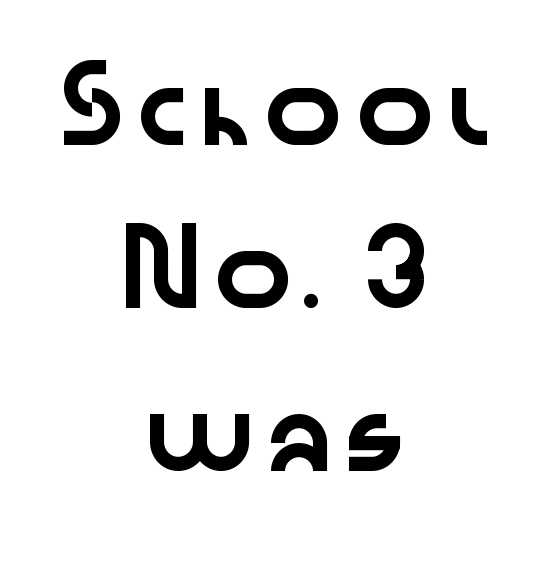
The image shows 67 px wide sans-serif type, upright; set centered, loose line spacing (2.43x), normal letter spacing, not underlined; low stroke contrast and a medium x-height.
